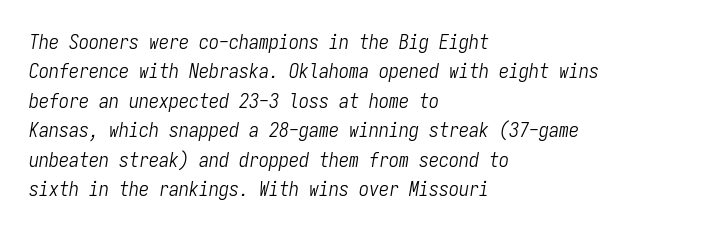
The image shows 20 px text type, italic (leaning right); set left-aligned, normal line spacing (1.47x), normal letter spacing, not underlined.
